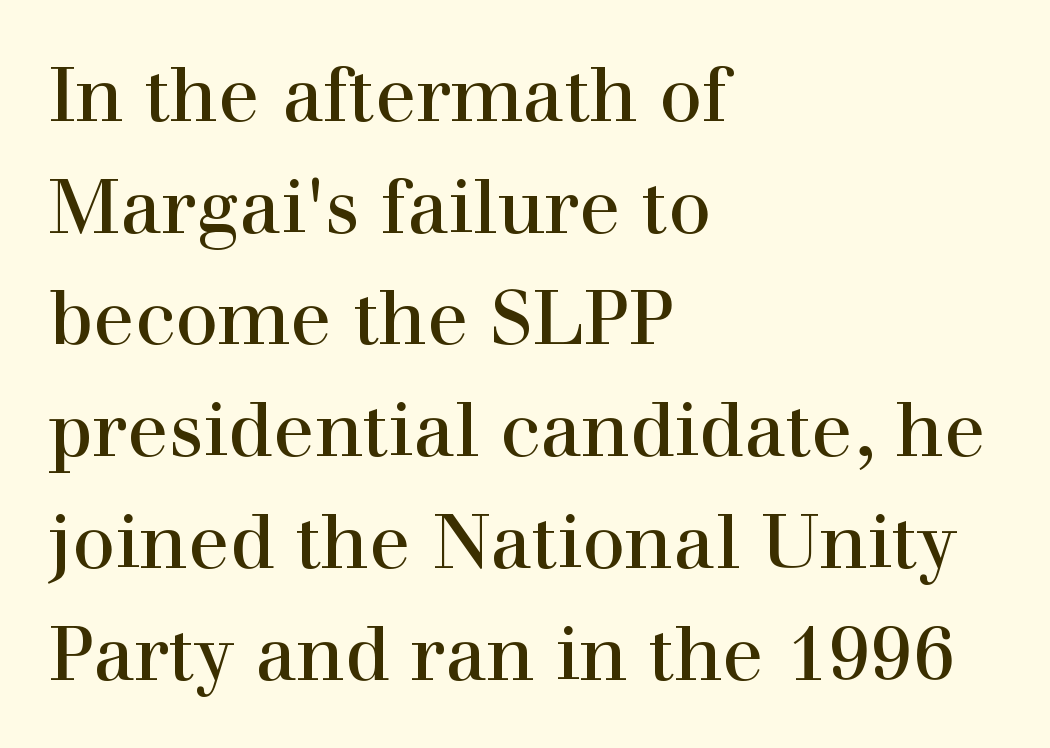
Tracking value appears to be zero — textbook default spacing. A classic flush-left, rag-right setting is used for this passage. Quick note: interline space is typical. It's the straight-up-and-down kind of type.
